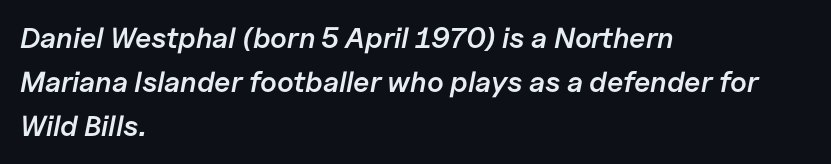
Q: Is the text bold? A: Semi-bold.
Q: Is the text italic (slanted)? A: Yes, it leans right by about 11 degrees.
Q: Is the text underlined? A: No.
Q: How is the paragraph aligned? A: Left-aligned.
Q: Is the spacing between letters normal or unusually wide? A: Normal.
Q: Is the spacing between lines tight, normal or loose? A: Normal.
Q: Width (condensed, normal, or wide)? A: Normal.
Q: Stroke contrast? A: Low.
Q: x-height? A: Medium.
Q: Monospaced? A: No.
